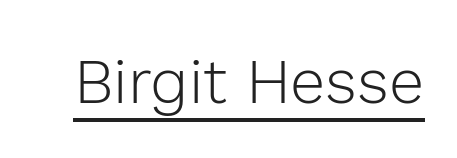
Q: Is the text bold? A: No.
Q: Is the text italic (slanted)? A: No, it is upright.
Q: Is the typeface a serif or a sans-serif typeface? A: Sans-serif.
Q: Is the text underlined? A: Yes.
Q: Is the spacing between letters normal or unusually wide? A: Normal.
Q: Width (condensed, normal, or wide)? A: Normal.
Q: x-height? A: Medium.
Q: Monospaced? A: No.
